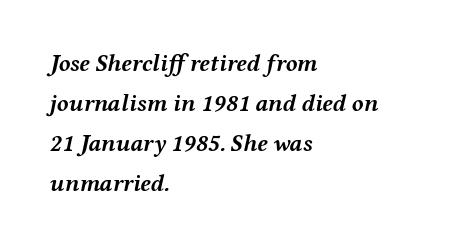
{"italic": "yes", "lean": "right", "slant_degrees": 12, "bold": "yes", "underline": "no", "align": "left", "line_spacing": "normal", "line_spacing_ratio": 1.66, "letter_spacing": "normal", "letter_spacing_em": 0.0, "glyph_px": 24}
